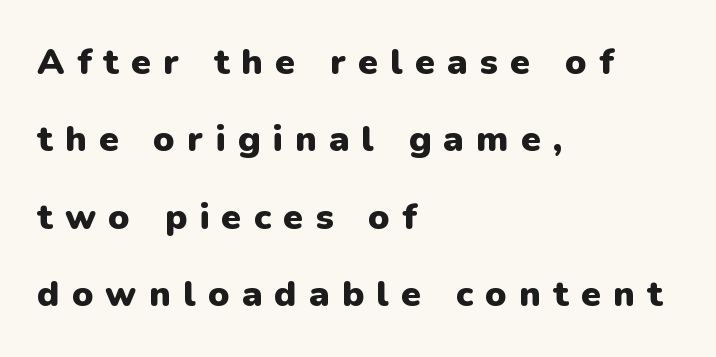
{"serif": "no", "italic": "no", "bold": "yes", "weight": "heavy", "width": "normal", "stroke_contrast": "low", "x_height": "medium", "monospaced": "no", "underline": "no", "align": "left", "line_spacing": "loose", "line_spacing_ratio": 2.15, "letter_spacing": "wide", "letter_spacing_em": 0.34, "glyph_px": 36}
